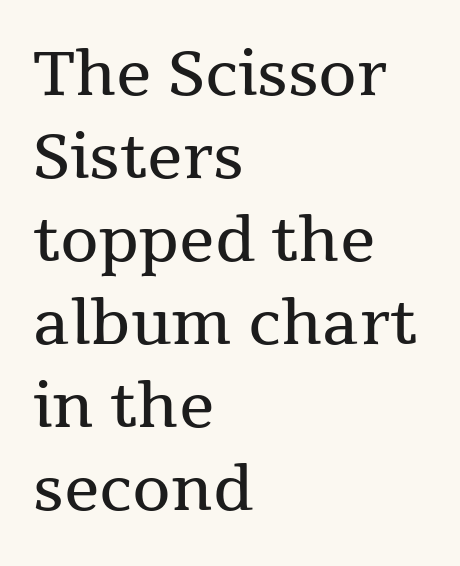
{"serif": "yes", "italic": "no", "bold": "no", "weight": "regular", "width": "normal", "stroke_contrast": "medium", "x_height": "medium", "monospaced": "no", "underline": "no", "align": "left", "line_spacing": "normal", "line_spacing_ratio": 1.34, "letter_spacing": "normal", "letter_spacing_em": 0.0, "glyph_px": 62}
